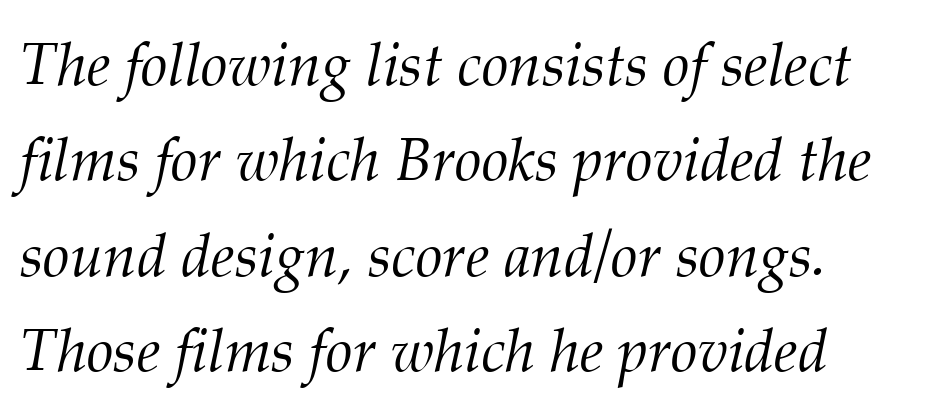
{"serif": "yes", "italic": "yes", "lean": "right", "slant_degrees": 12, "bold": "no", "weight": "light", "width": "normal", "stroke_contrast": "medium", "x_height": "medium", "monospaced": "no", "underline": "no", "line_spacing": "normal", "line_spacing_ratio": 1.59, "letter_spacing": "normal", "letter_spacing_em": 0.0, "glyph_px": 60}
